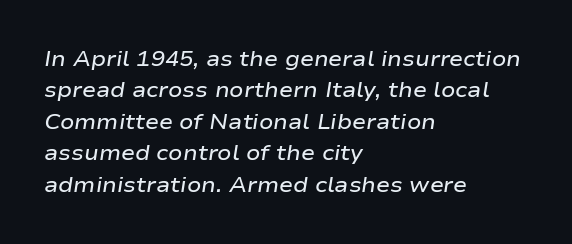
Descenders are the only things crossing below the line. The passage is arranged the way most books set body copy — flush left. Evenly set lines give the paragraph a standard silhouette. As a designer I'd log this as weight 600, semibold.
